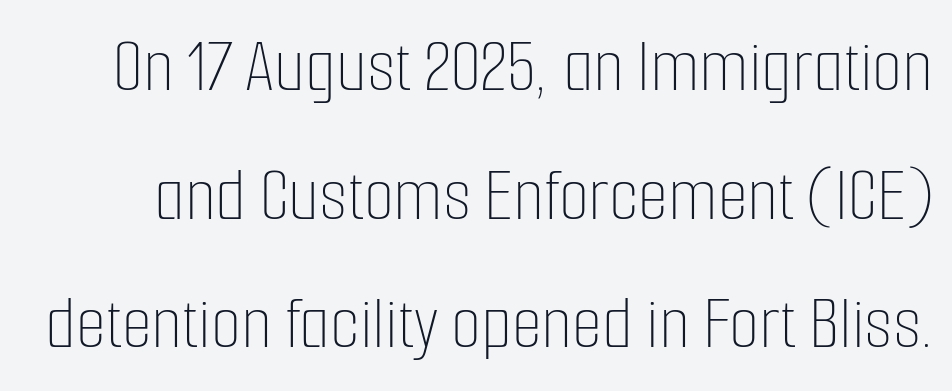
Line spacing here is normal. This sample uses an upright cut, with every glyph sitting square on the baseline. Heaviness? Minimal to ordinary, like unemphasized prose. The gaps between neighbouring characters are ordinary and unremarkable.
